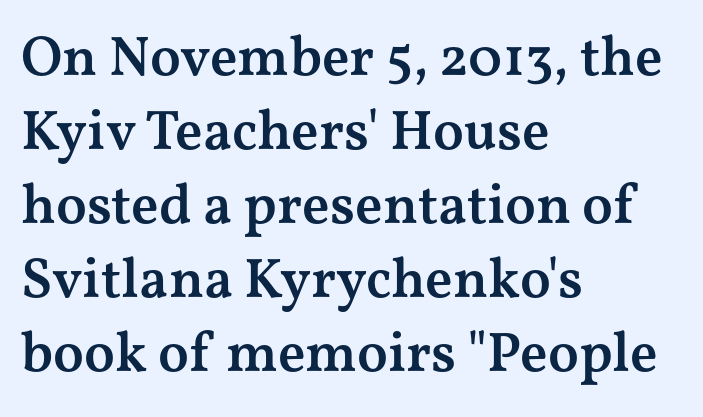
{"serif": "yes", "italic": "no", "bold": "semi", "weight": "semibold", "width": "wide", "stroke_contrast": "medium", "x_height": "medium", "monospaced": "no", "underline": "no", "align": "left", "line_spacing": "normal", "line_spacing_ratio": 1.32, "letter_spacing": "normal", "letter_spacing_em": 0.0, "glyph_px": 56}
